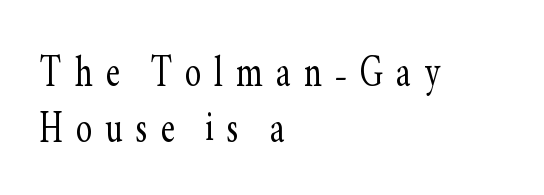
The image shows 49 px light, condensed serif type, upright; set left-aligned, tight line spacing (1.14x), unusually wide letter spacing (+0.27 em), not underlined; low stroke contrast and a small x-height.
